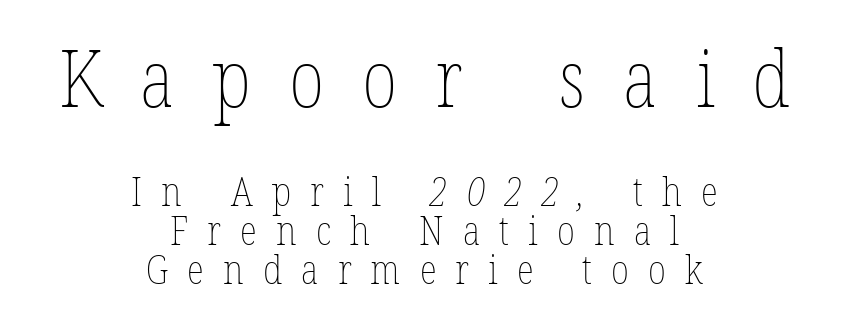
Q: Is the text bold? A: No.
Q: Is the text underlined? A: No.
Q: How is the paragraph aligned? A: Centered.
Q: Is the spacing between letters normal or unusually wide? A: Unusually wide.
Q: Is the spacing between lines tight, normal or loose? A: Tight.
Q: Which block of text is set in a larger size, the first (top) or the second (bottom)? A: The first (top) one.
Q: Width (condensed, normal, or wide)? A: Condensed.
Q: Stroke contrast? A: Low.
Q: x-height? A: Medium.
Q: Monospaced? A: No.
